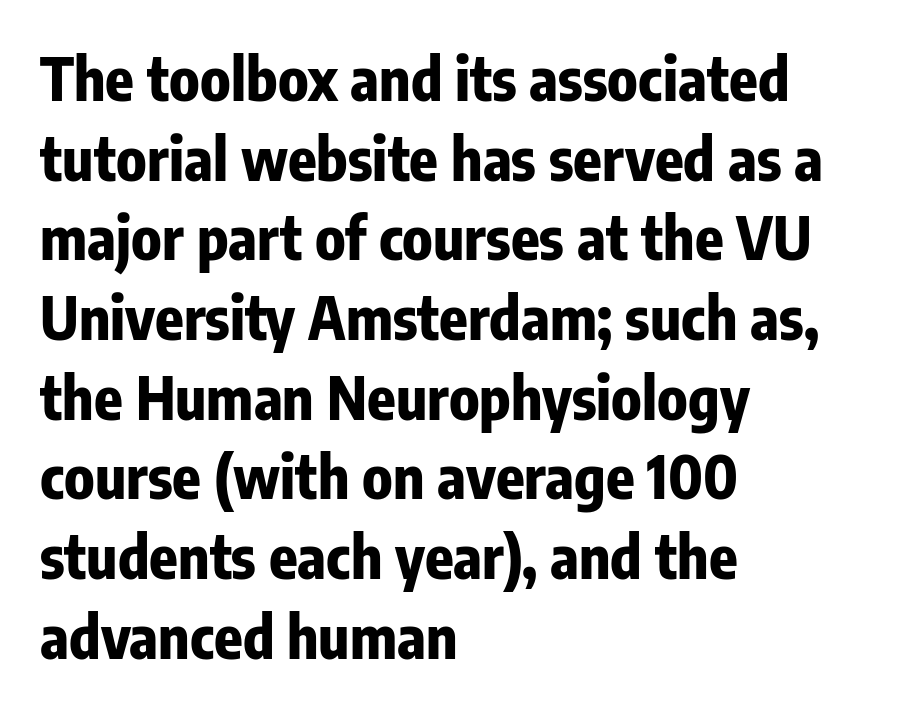
{"serif": "no", "italic": "no", "bold": "yes", "weight": "bold", "width": "condensed", "stroke_contrast": "low", "x_height": "medium", "monospaced": "no", "underline": "no", "align": "left", "line_spacing": "normal", "line_spacing_ratio": 1.35, "letter_spacing": "normal", "letter_spacing_em": 0.0, "glyph_px": 59}
